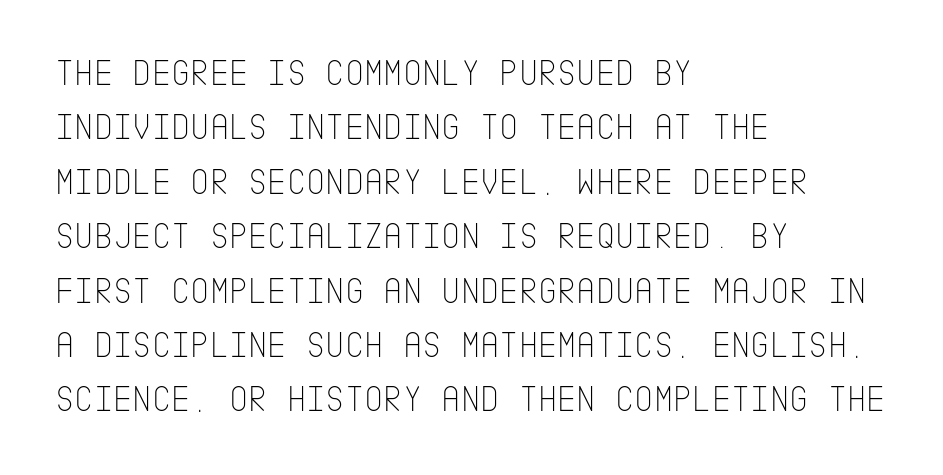
Q: Is the text bold? A: No.
Q: Is the text italic (slanted)? A: No, it is upright.
Q: Is the typeface a serif or a sans-serif typeface? A: Sans-serif.
Q: Is the text underlined? A: No.
Q: How is the paragraph aligned? A: Left-aligned.
Q: Is the spacing between letters normal or unusually wide? A: Normal.
Q: Is the spacing between lines tight, normal or loose? A: Normal.
Q: Width (condensed, normal, or wide)? A: Condensed.
Q: Stroke contrast? A: Low.
Q: x-height? A: Large.
